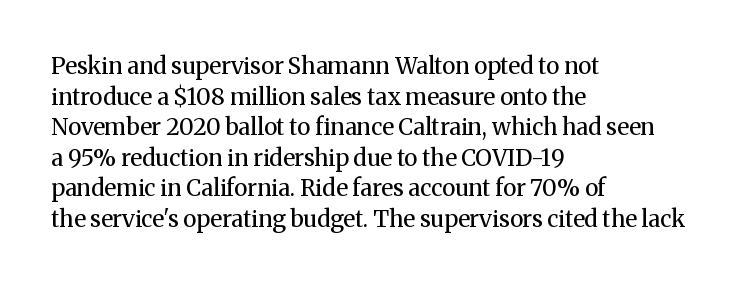
Vertical spacing — default. The text block is weighted toward the left margin, trailing off unevenly rightward. The baseline area is clear. These lines keep a tight, regular rhythm from letter to letter. No extra ink here — the face is not bold.
